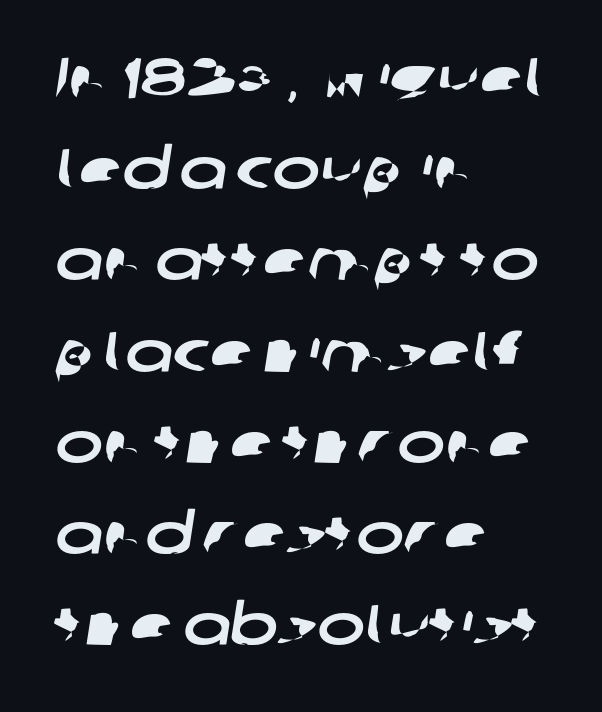
{"serif": "no", "width": "wide", "stroke_contrast": "low", "x_height": "medium", "monospaced": "no", "underline": "no", "align": "left", "line_spacing": "normal", "line_spacing_ratio": 1.6, "letter_spacing": "normal", "letter_spacing_em": 0.0, "glyph_px": 57}
